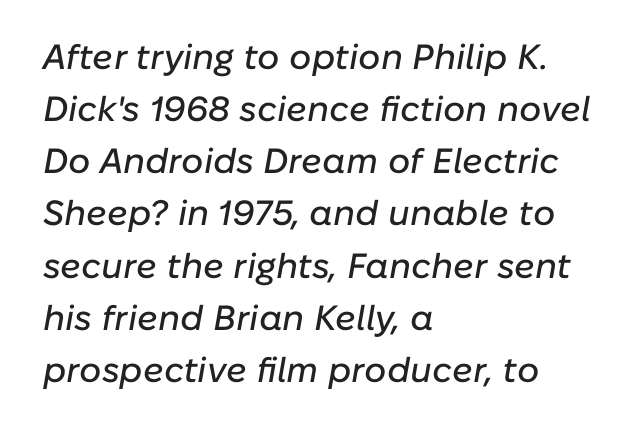
Q: Is the text italic (slanted)? A: Yes, it leans right by about 10 degrees.
Q: Is the text underlined? A: No.
Q: How is the paragraph aligned? A: Left-aligned.
Q: Is the spacing between letters normal or unusually wide? A: Normal.
Q: Is the spacing between lines tight, normal or loose? A: Normal.
Q: Width (condensed, normal, or wide)? A: Normal.
Q: Stroke contrast? A: Low.
Q: x-height? A: Medium.
Q: Monospaced? A: No.
